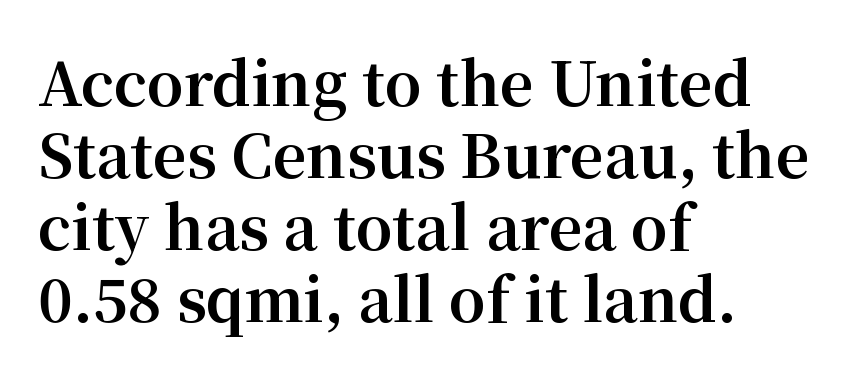
{"serif": "yes", "italic": "no", "bold": "yes", "weight": "bold", "width": "normal", "stroke_contrast": "medium", "x_height": "medium", "monospaced": "no", "underline": "no", "align": "left", "line_spacing_ratio": 1.22, "letter_spacing": "normal", "letter_spacing_em": 0.0, "glyph_px": 59}
